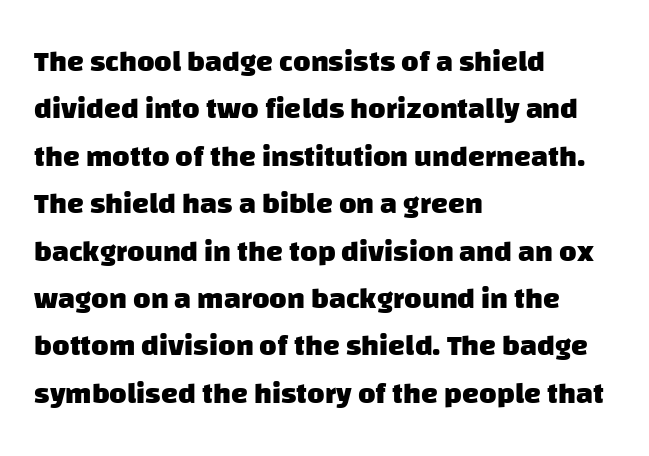
Q: Is the text bold? A: Yes.
Q: Is the typeface a serif or a sans-serif typeface? A: Sans-serif.
Q: Is the text underlined? A: No.
Q: How is the paragraph aligned? A: Left-aligned.
Q: Is the spacing between letters normal or unusually wide? A: Normal.
Q: Is the spacing between lines tight, normal or loose? A: Normal.
Q: Width (condensed, normal, or wide)? A: Normal.
Q: Stroke contrast? A: Low.
Q: x-height? A: Large.
Q: Monospaced? A: No.
